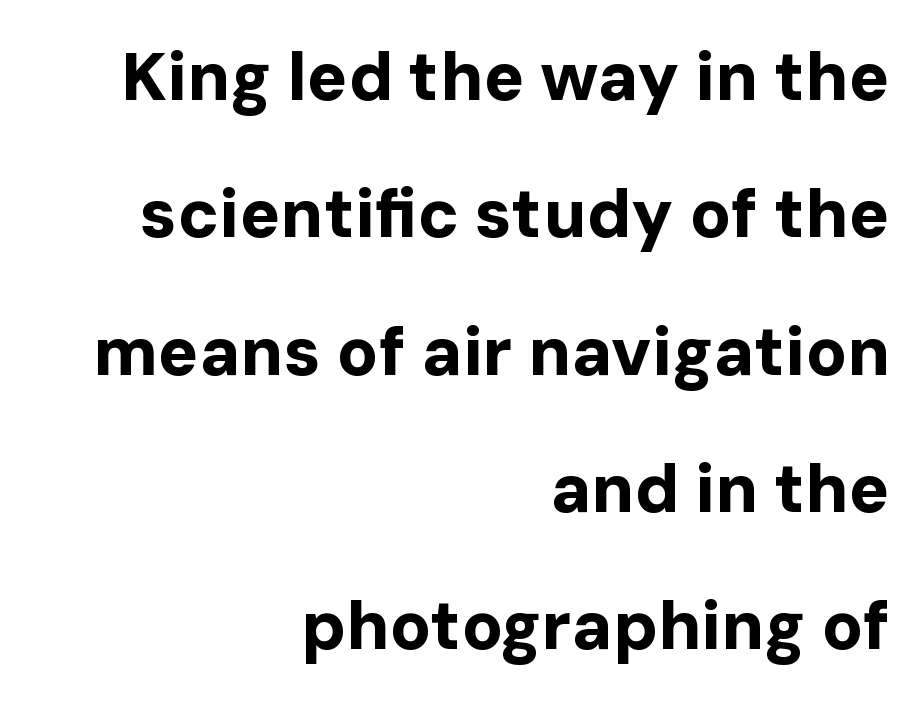
{"serif": "no", "italic": "no", "bold": "yes", "weight": "bold", "width": "normal", "stroke_contrast": "low", "x_height": "medium", "monospaced": "no", "underline": "no", "align": "right", "line_spacing": "loose", "line_spacing_ratio": 2.02, "letter_spacing": "normal", "letter_spacing_em": 0.0, "glyph_px": 68}
